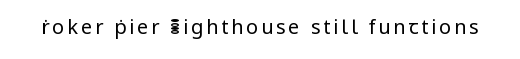
Q: Is the text bold? A: No.
Q: Is the text italic (slanted)? A: No, it is upright.
Q: Is the text underlined? A: No.
